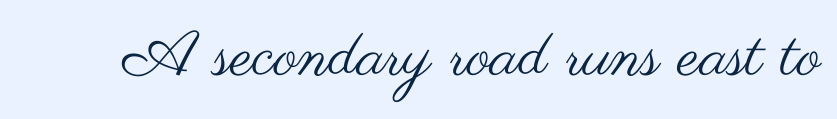
{"serif": "no", "bold": "no", "weight": "regular", "width": "wide", "stroke_contrast": "medium", "x_height": "small", "monospaced": "no", "underline": "no", "letter_spacing": "normal", "letter_spacing_em": 0.0, "glyph_px": 63}
